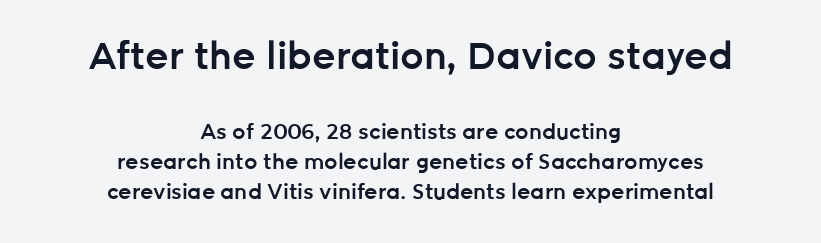
The image shows 37 px semibold sans-serif type, upright; set centered, normal line spacing (1.43x), normal letter spacing, not underlined; the first (top) block is 1.76x larger; low stroke contrast and a medium x-height.
